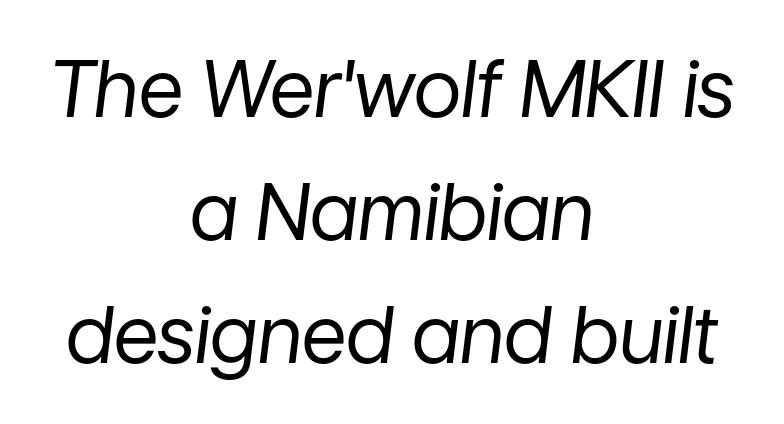
{"italic": "yes", "lean": "right", "slant_degrees": 7, "bold": "no", "weight": "regular", "width": "normal", "stroke_contrast": "low", "x_height": "medium", "monospaced": "no", "underline": "no", "align": "center", "line_spacing": "normal", "line_spacing_ratio": 1.58, "letter_spacing": "normal", "letter_spacing_em": 0.0, "glyph_px": 78}
